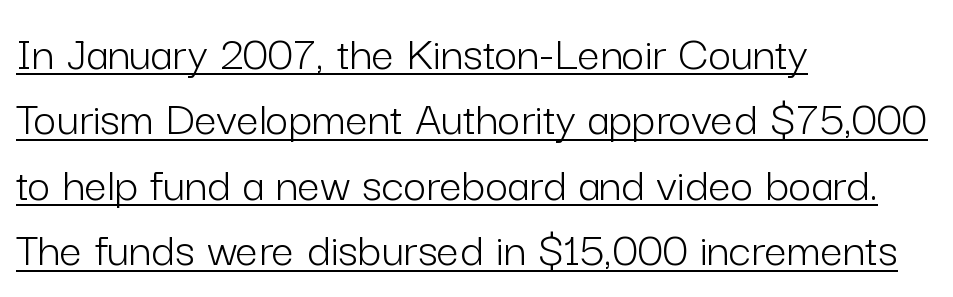
{"serif": "no", "italic": "no", "bold": "no", "weight": "light", "width": "normal", "stroke_contrast": "low", "x_height": "medium", "monospaced": "no", "underline": "yes", "align": "left", "line_spacing": "normal", "line_spacing_ratio": 1.31, "letter_spacing": "normal", "letter_spacing_em": 0.0, "glyph_px": 50}
